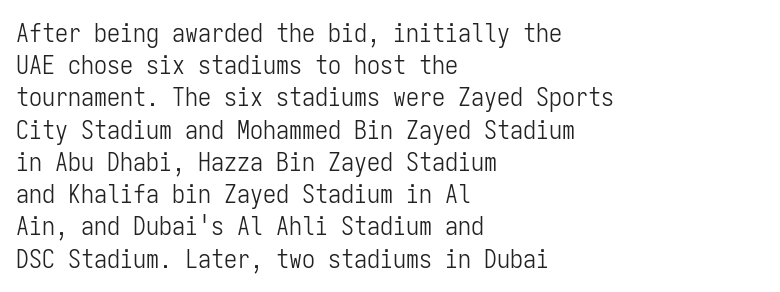
Q: Is the text bold? A: No.
Q: Is the text italic (slanted)? A: No, it is upright.
Q: Is the text underlined? A: No.
Q: How is the paragraph aligned? A: Left-aligned.
Q: Is the spacing between letters normal or unusually wide? A: Normal.
